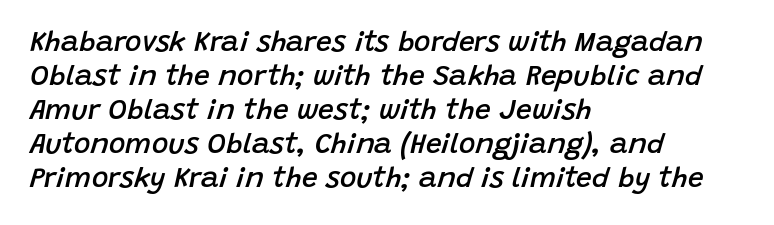
The image shows 28 px semibold type, italic (leaning right); set left-aligned, line spacing 1.21x, normal letter spacing, not underlined; low stroke contrast and a large x-height.
